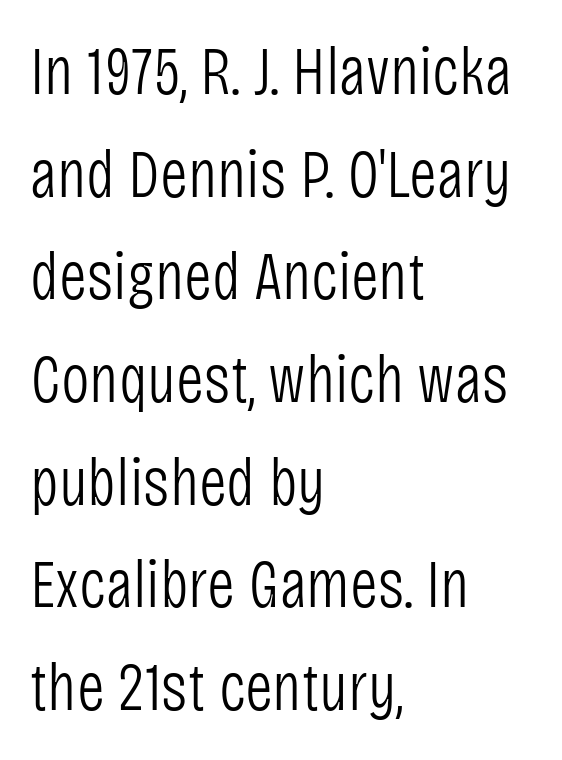
In terms of letterform style, serifs are entirely absent. Leading: standard. Here the designer chose a conventional face with non-uniform glyph widths. Letter spacing: default. Visually the block forms a straight wall on the left and a jagged coastline on the right. The zone under the glyphs is completely vacant.
